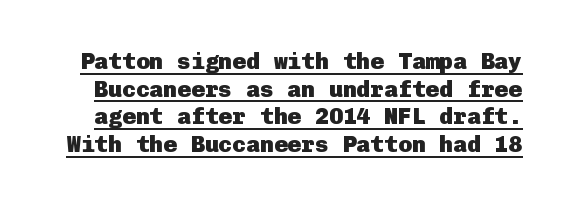
The image shows 23 px bold type, upright; set line spacing 1.2x, normal letter spacing, underlined.
